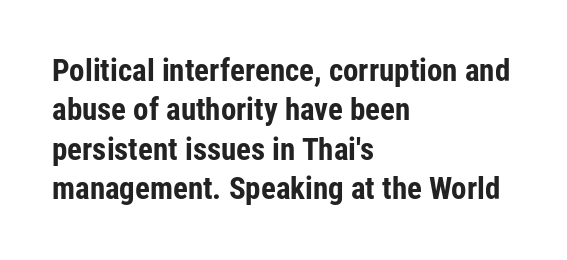
{"serif": "no", "italic": "no", "bold": "yes", "weight": "bold", "width": "condensed", "stroke_contrast": "low", "x_height": "medium", "monospaced": "no", "underline": "no", "align": "left", "line_spacing": "normal", "line_spacing_ratio": 1.27, "letter_spacing": "normal", "letter_spacing_em": 0.0, "glyph_px": 31}
